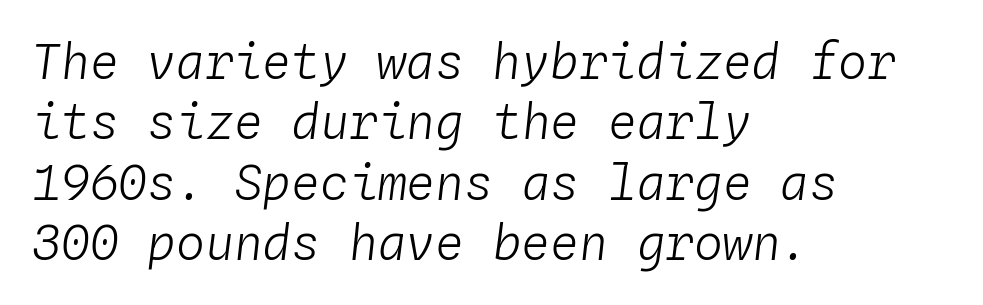
{"italic": "yes", "lean": "right", "slant_degrees": 4, "bold": "no", "weight": "light", "width": "normal", "stroke_contrast": "low", "x_height": "medium", "monospaced": "yes", "underline": "no", "align": "left", "line_spacing": "normal", "line_spacing_ratio": 1.26, "letter_spacing": "normal", "letter_spacing_em": 0.0, "glyph_px": 48}
